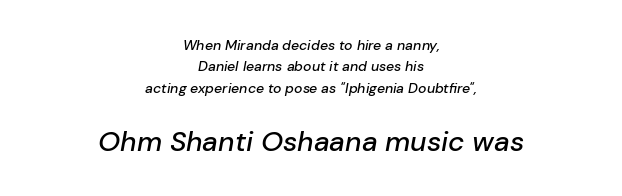
{"italic": "yes", "lean": "right", "slant_degrees": 10, "width": "normal", "stroke_contrast": "low", "x_height": "medium", "monospaced": "no", "underline": "no", "align": "center", "line_spacing": "normal", "line_spacing_ratio": 1.53, "letter_spacing": "normal", "letter_spacing_em": 0.0, "larger_block": "second", "size_ratio": 2.0, "glyph_px": 28}
